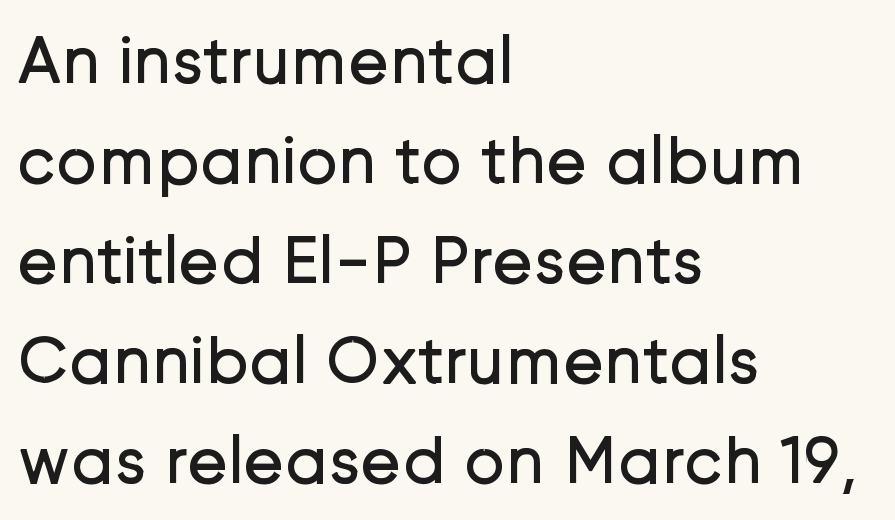
The rendering uses natural spacing where letterforms have individual widths. Letter spacing: default. Designer's note — italics off, roman on. The setting favours the left margin, as ordinary paragraphs usually do. Glance below the letters and you will spot only blank space. Vertical spacing — default.
